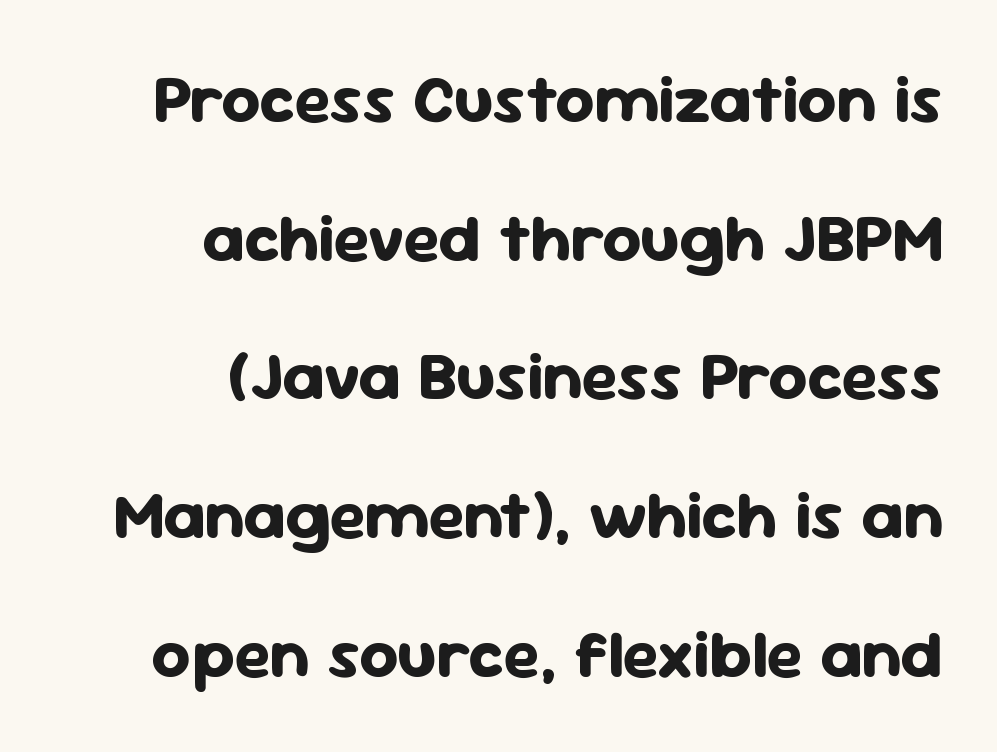
Horizontally, the lines are justified to the trailing edge only. Honestly, the rows look like they've been pulled way apart. Think of a printed novel: that variable character pitch is what you see here. You can tell it's not italic because the verticals are truly vertical.
